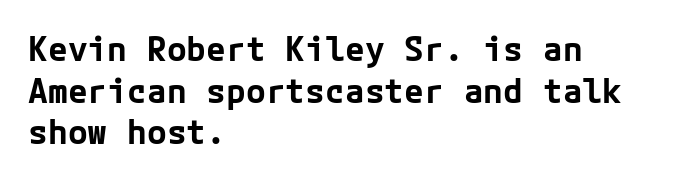
Q: Is the text bold? A: Yes.
Q: Is the text italic (slanted)? A: No, it is upright.
Q: Is the typeface a serif or a sans-serif typeface? A: Sans-serif.
Q: Is the text underlined? A: No.
Q: How is the paragraph aligned? A: Left-aligned.
Q: Is the spacing between letters normal or unusually wide? A: Normal.
Q: Is the spacing between lines tight, normal or loose? A: Normal.
Q: Width (condensed, normal, or wide)? A: Normal.
Q: Stroke contrast? A: Low.
Q: x-height? A: Medium.
